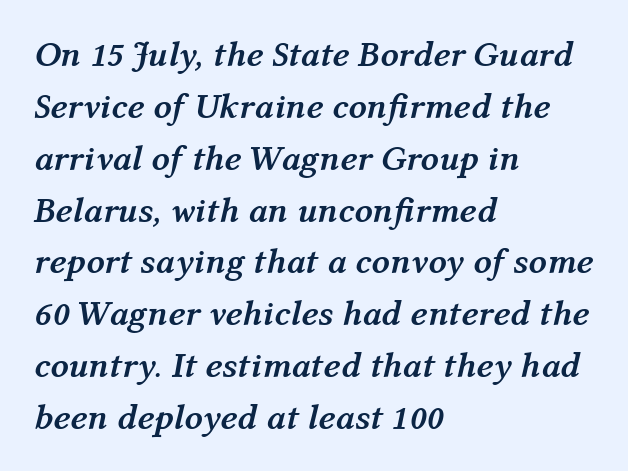
Style check: oblique. Characters follow at the spacing the type designer built in. The paragraph shown leans on its left margin. The specimen omits any rule beneath the text block's lines.
